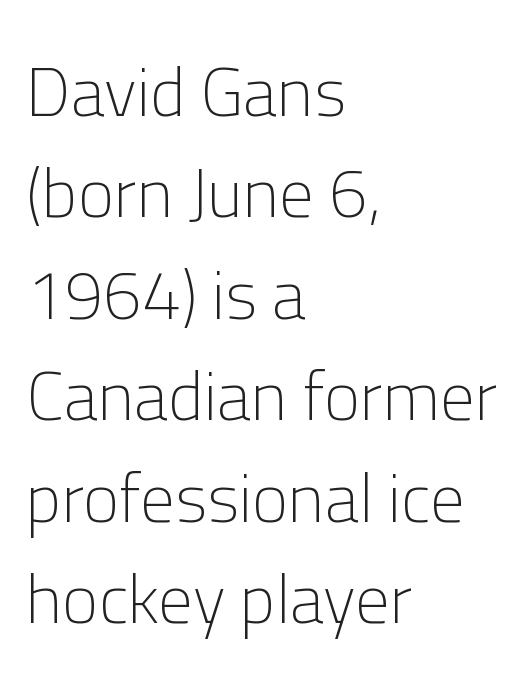
Q: Is the text bold? A: No.
Q: Is the text italic (slanted)? A: No, it is upright.
Q: Is the typeface a serif or a sans-serif typeface? A: Sans-serif.
Q: Is the text underlined? A: No.
Q: How is the paragraph aligned? A: Left-aligned.
Q: Is the spacing between letters normal or unusually wide? A: Normal.
Q: Is the spacing between lines tight, normal or loose? A: Normal.
Q: Width (condensed, normal, or wide)? A: Normal.
Q: Stroke contrast? A: Low.
Q: x-height? A: Medium.
Q: Monospaced? A: No.
